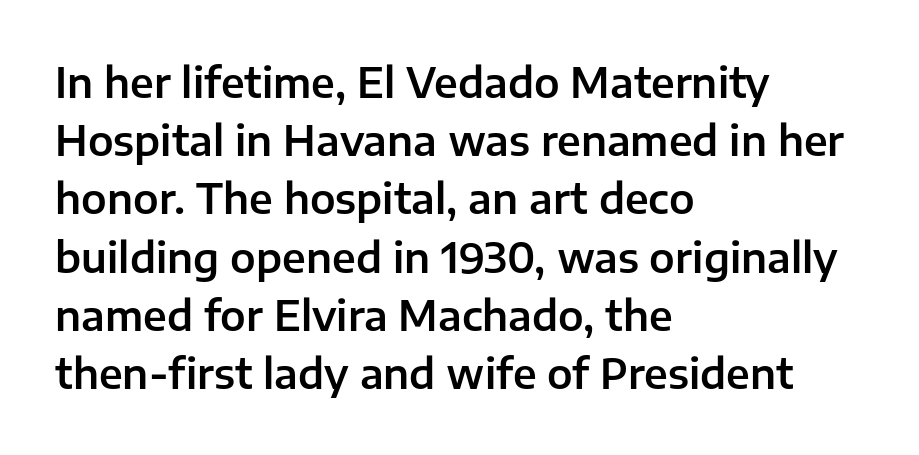
The image shows 41 px sans-serif type, upright; set left-aligned, normal line spacing (1.42x), normal letter spacing, not underlined; low stroke contrast and a medium x-height.
